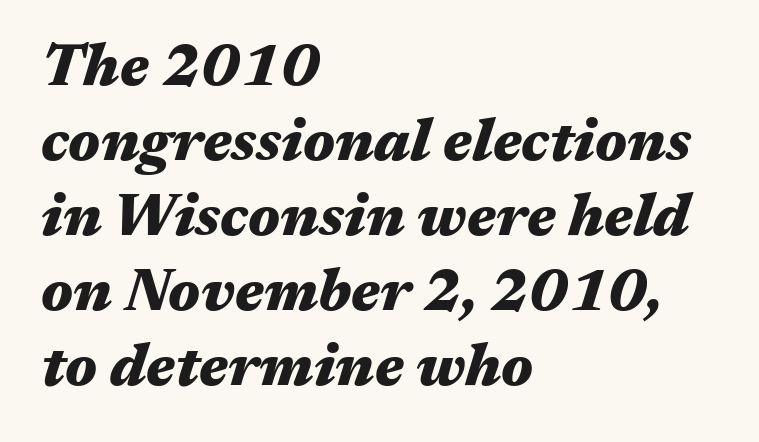
{"italic": "yes", "lean": "right", "slant_degrees": 17, "bold": "yes", "weight": "heavy", "width": "wide", "stroke_contrast": "medium", "x_height": "medium", "monospaced": "no", "underline": "no", "align": "left", "line_spacing": "normal", "line_spacing_ratio": 1.27, "letter_spacing": "normal", "letter_spacing_em": 0.0, "glyph_px": 59}
